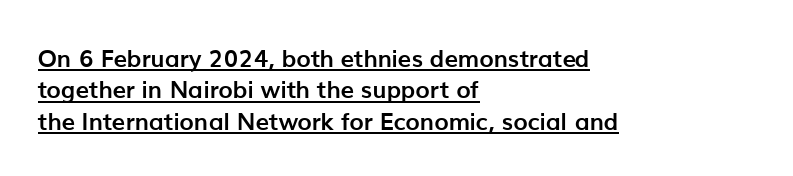
Every letter is thick-stroked: bold, no question. The rag falls on the right side of this text block. Standard letterfit; no display-style spreading of the glyphs. Emphasis is given by a line drawn under the lettering.
